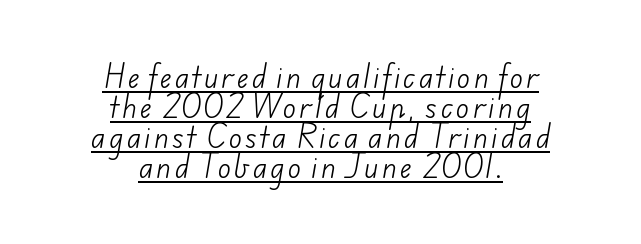
The image shows 27 px text type; set centered, tight line spacing (1.11x), underlined.
